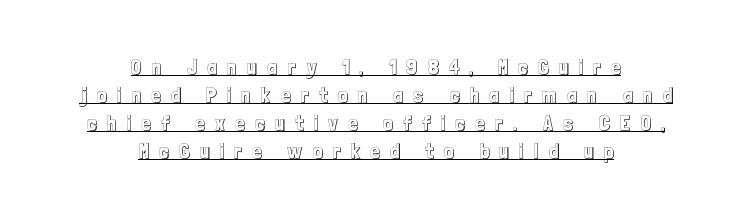
Baseline-to-baseline distance is the conventional proportion of letter height. In designer terms, the underline attribute is active on this setting. If you drew a line through each stem, it would be perfectly vertical. Caption: expanded tracking, letters set apart. The lines in this sample share a center point and differ in where they start and stop.
